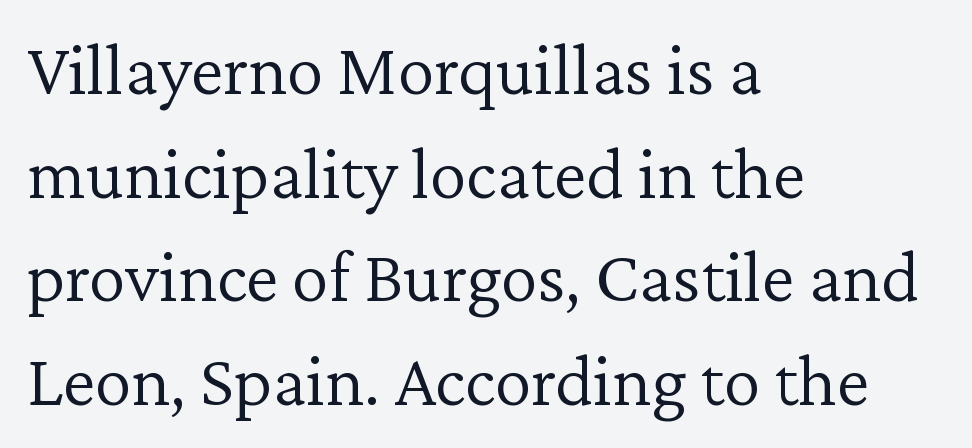
Is there any slant? The stems are plumb. The block of text has a typical density, with ordinary space between rows. Bold? No — there's no thickening of the strokes. Note: serifs present on the glyphs. This sample has the flowing, uneven cadence of proportional lettering. Rule under the text: the space is simply empty.
